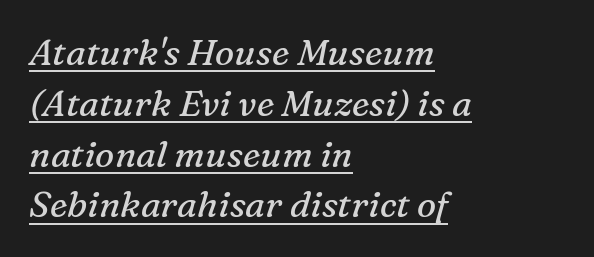
{"serif": "yes", "italic": "yes", "lean": "right", "slant_degrees": 16, "bold": "no", "weight": "regular", "width": "normal", "stroke_contrast": "medium", "x_height": "medium", "monospaced": "no", "underline": "yes", "align": "left", "line_spacing": "normal", "line_spacing_ratio": 1.41, "letter_spacing": "normal", "letter_spacing_em": 0.0, "glyph_px": 36}
